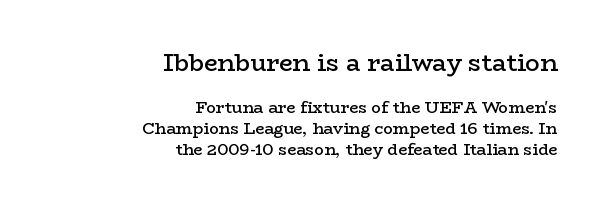
Nobody touched the tracking dial on this one. As a designer I'd log this as weight 600, semibold. A normal amount of white space separates one row of letters from the next. The upper block of text is set noticeably larger than the block beneath it.
